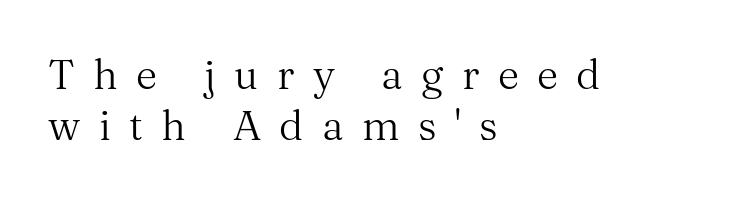
Q: Is the text bold? A: No.
Q: Is the text italic (slanted)? A: No, it is upright.
Q: Is the typeface a serif or a sans-serif typeface? A: Serif.
Q: Is the text underlined? A: No.
Q: How is the paragraph aligned? A: Left-aligned.
Q: Is the spacing between letters normal or unusually wide? A: Unusually wide.
Q: Is the spacing between lines tight, normal or loose? A: Normal.
Q: Width (condensed, normal, or wide)? A: Normal.
Q: Stroke contrast? A: Medium.
Q: x-height? A: Medium.
Q: Monospaced? A: No.
